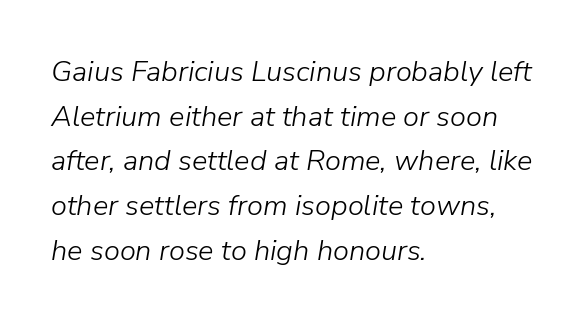
The image shows 29 px light type, italic (leaning right); set left-aligned, normal line spacing (1.54x), normal letter spacing, not underlined; low stroke contrast and a medium x-height.
